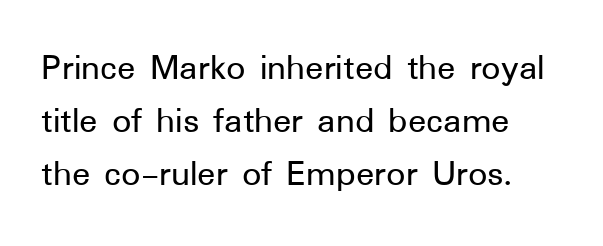
Q: Is the text italic (slanted)? A: No, it is upright.
Q: Is the typeface a serif or a sans-serif typeface? A: Sans-serif.
Q: Is the text underlined? A: No.
Q: How is the paragraph aligned? A: Left-aligned.
Q: Is the spacing between letters normal or unusually wide? A: Normal.
Q: Is the spacing between lines tight, normal or loose? A: Normal.
Q: Width (condensed, normal, or wide)? A: Normal.
Q: Stroke contrast? A: Low.
Q: x-height? A: Medium.
Q: Monospaced? A: No.
